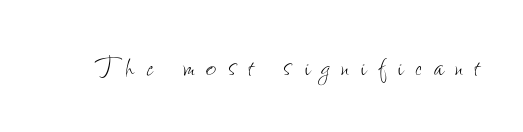
{"bold": "no", "weight": "thin", "width": "condensed", "stroke_contrast": "low", "x_height": "small", "monospaced": "no", "underline": "no", "letter_spacing": "wide", "letter_spacing_em": 0.32, "glyph_px": 36}
